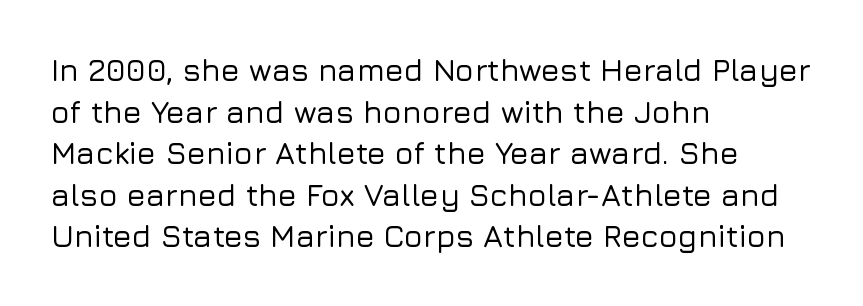
The image shows 31 px sans-serif type, upright; set left-aligned, normal line spacing (1.34x), normal letter spacing, not underlined; low stroke contrast and a medium x-height.
